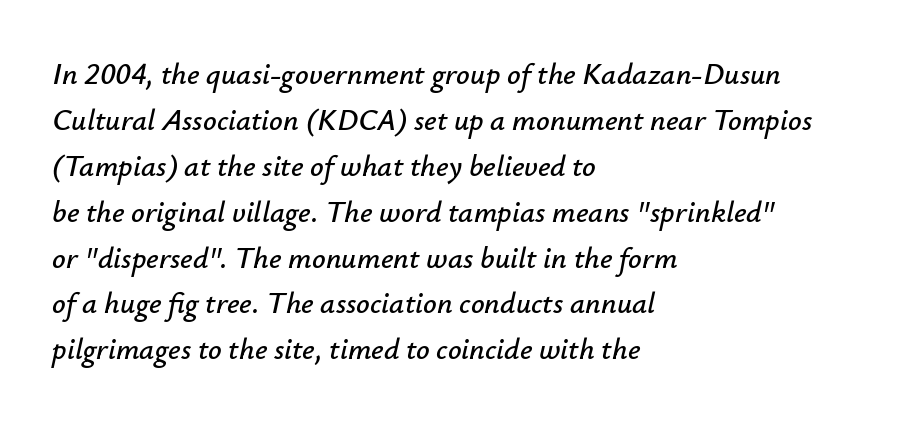
Letter spacing: default. Character widths vary here, with narrow letters taking less room than wide ones. If you drew a ruler down the left edge, every line would touch it. Letters rest on an invisible, unmarked baseline. Yep, that's italic — everything's leaning.
